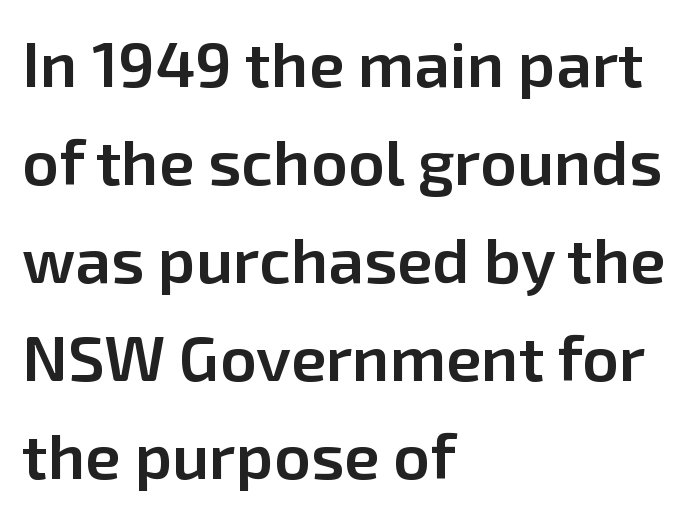
Q: Is the text bold? A: Semi-bold.
Q: Is the text italic (slanted)? A: No, it is upright.
Q: Is the typeface a serif or a sans-serif typeface? A: Sans-serif.
Q: Is the text underlined? A: No.
Q: How is the paragraph aligned? A: Left-aligned.
Q: Is the spacing between letters normal or unusually wide? A: Normal.
Q: Is the spacing between lines tight, normal or loose? A: Normal.
Q: Width (condensed, normal, or wide)? A: Normal.
Q: Stroke contrast? A: Low.
Q: x-height? A: Medium.
Q: Monospaced? A: No.
